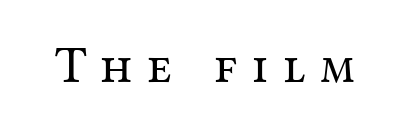
The strip under each line holds only bare page. The typeface chosen for these lines features serifs. Nope, not italic — everything's standing straight. Stroke mass is kept to a normal reading level or below. Tracking here is generous; glyphs stand well apart from one another.
